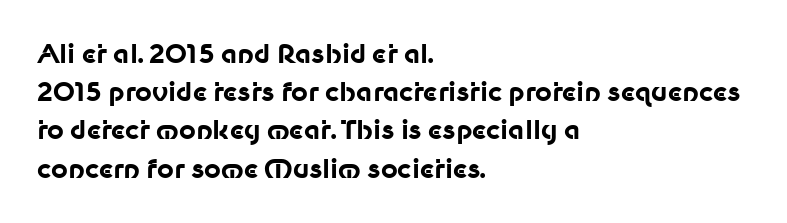
{"italic": "no", "bold": "yes", "underline": "no", "align": "left", "line_spacing": "normal", "line_spacing_ratio": 1.47, "letter_spacing": "normal", "letter_spacing_em": 0.0, "glyph_px": 26}
